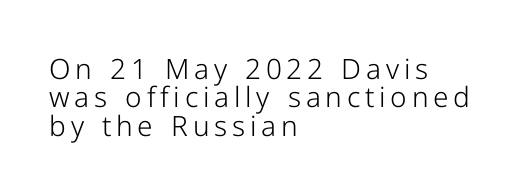
The image shows 28 px light sans-serif type, upright; set left-aligned, tight line spacing (1.01x), not underlined; low stroke contrast and a medium x-height.
